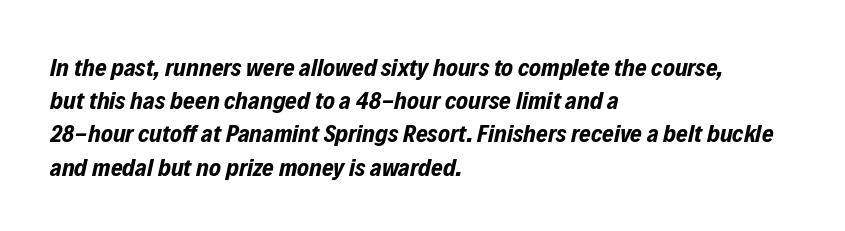
{"italic": "yes", "lean": "right", "slant_degrees": 12, "bold": "yes", "underline": "no", "align": "left", "line_spacing": "normal", "line_spacing_ratio": 1.33, "letter_spacing": "normal", "letter_spacing_em": 0.0, "glyph_px": 25}
